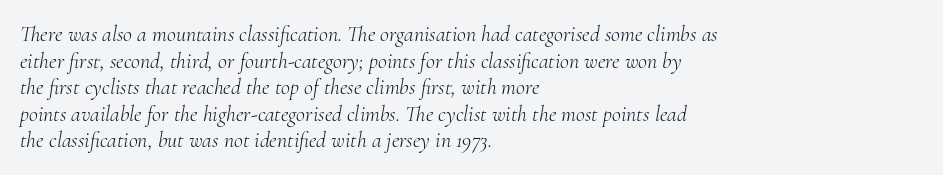
The gap between lines stays unmarked. Look at the tracking — it's just the regular setting, nothing added. Weight: in the light-to-regular range. This is oblique type, the kind used for emphasis or titles. The text block is weighted toward the left margin, trailing off unevenly rightward.
